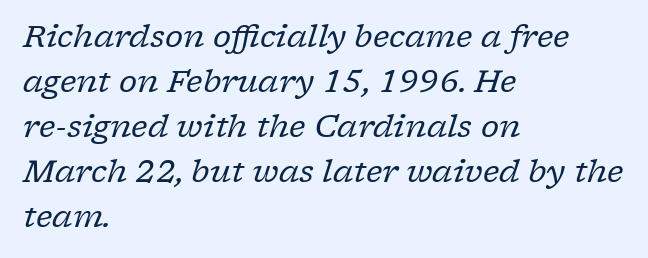
{"serif": "yes", "italic": "yes", "lean": "right", "slant_degrees": 17, "bold": "no", "weight": "regular", "width": "normal", "stroke_contrast": "low", "x_height": "medium", "monospaced": "no", "underline": "no", "align": "left", "line_spacing": "normal", "line_spacing_ratio": 1.45, "letter_spacing": "normal", "letter_spacing_em": 0.0, "glyph_px": 31}
